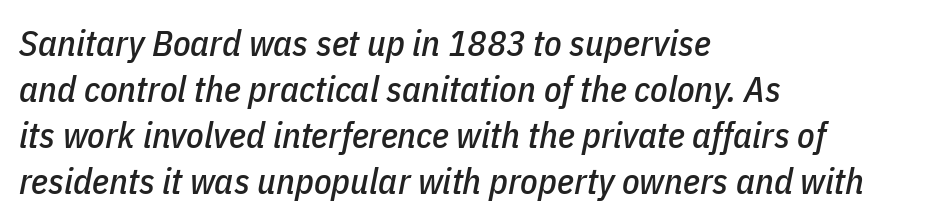
The image shows 36 px condensed type, italic (leaning right); set left-aligned, normal line spacing (1.28x), normal letter spacing, not underlined; low stroke contrast and a medium x-height.
